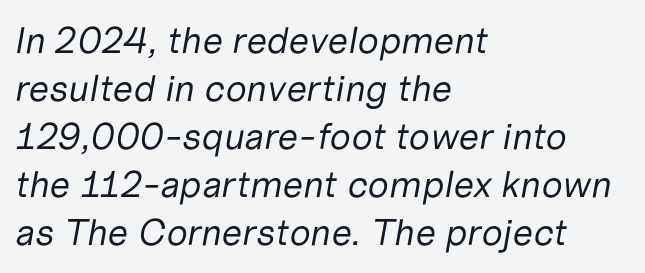
The image shows 37 px regular-weight type, italic (leaning right); set left-aligned, normal line spacing (1.3x), normal letter spacing, not underlined; low stroke contrast and a medium x-height.
